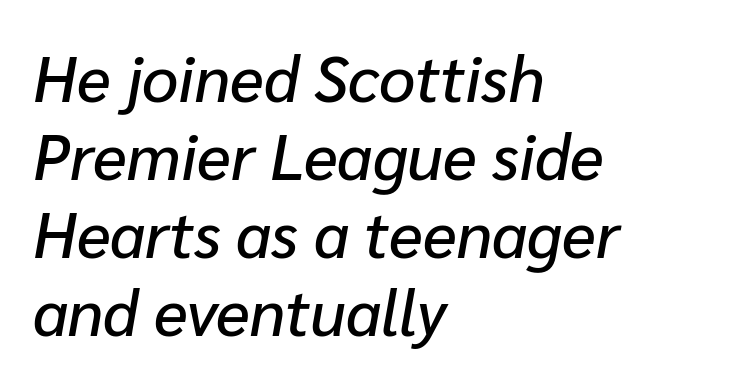
Any mark beneath the type? The region is blank. Leftover space on each line is placed entirely after the last word. There's an unmistakable incline to the writing here. Short note: letters normally spaced. This sample has the flowing, uneven cadence of proportional lettering.
